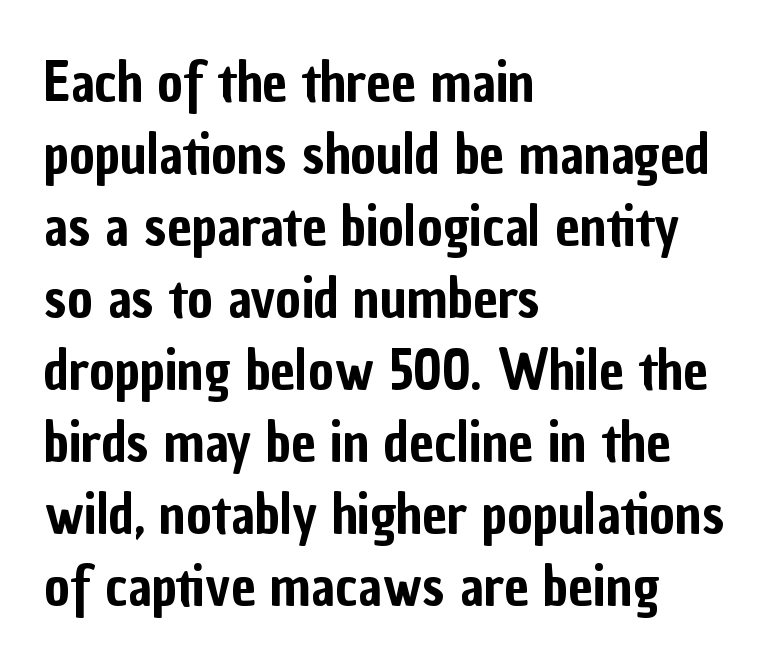
The passage shown has conventional tracking throughout. Upright lettering throughout. Character widths vary here, with narrow letters taking less room than wide ones. How would I describe the line gaps? Plain and ordinary. The rendering anchors every line to the left-hand side. Bare-footed words on every line.
